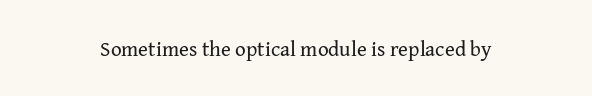
Glyph-to-glyph distance matches everyday printed text. Heft: none added — not bold. The lines are quadded center. A clean baseline with only descenders dipping below it. The type sits square on the baseline with zero lean.
